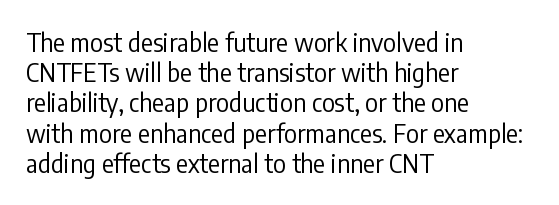
In terms of posture, this sample is upright. The rendering keeps characters at their native spacing. Caption: face not bold, strokes unweighted. The string is rendered with underlining switched off. Horizontal alignment here is leftward, the default for most running prose.
